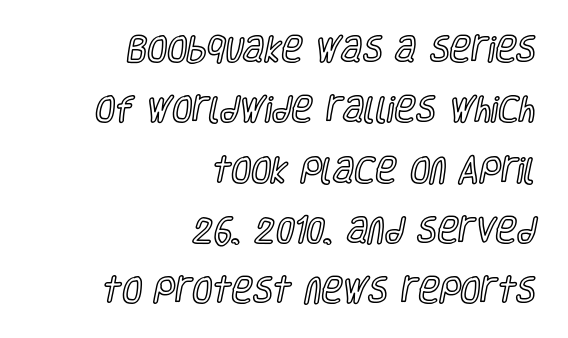
{"width": "condensed", "x_height": "large", "monospaced": "no", "underline": "no", "align": "right", "line_spacing": "loose", "line_spacing_ratio": 2.08, "letter_spacing": "normal", "letter_spacing_em": 0.0, "glyph_px": 29}
